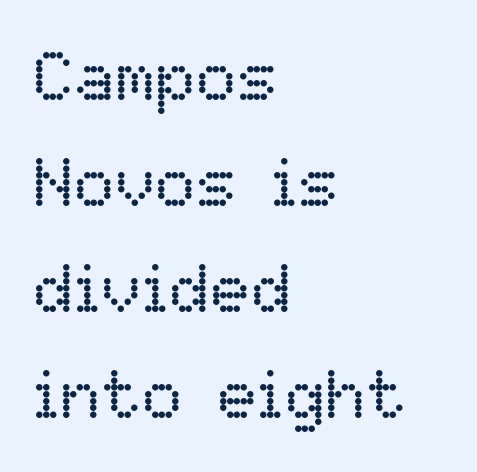
Q: Is the text bold? A: No.
Q: Is the text italic (slanted)? A: No, it is upright.
Q: Is the text underlined? A: No.
Q: How is the paragraph aligned? A: Left-aligned.
Q: Is the spacing between letters normal or unusually wide? A: Normal.
Q: Is the spacing between lines tight, normal or loose? A: Normal.
Q: Width (condensed, normal, or wide)? A: Normal.
Q: Stroke contrast? A: Low.
Q: x-height? A: Medium.
Q: Monospaced? A: No.
